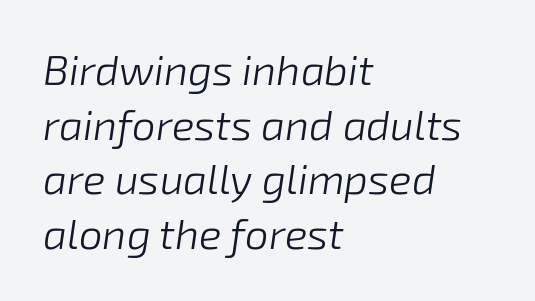
Q: Is the text bold? A: No.
Q: Is the text italic (slanted)? A: Yes, it leans right by about 8 degrees.
Q: Is the text underlined? A: No.
Q: How is the paragraph aligned? A: Left-aligned.
Q: Is the spacing between letters normal or unusually wide? A: Normal.
Q: Is the spacing between lines tight, normal or loose? A: Normal.
Q: Width (condensed, normal, or wide)? A: Normal.
Q: Stroke contrast? A: Low.
Q: x-height? A: Medium.
Q: Monospaced? A: No.
